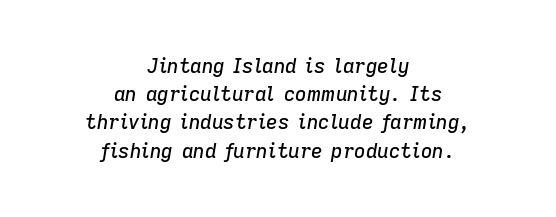
Q: Is the text italic (slanted)? A: Yes, it leans right by about 9 degrees.
Q: Is the text underlined? A: No.
Q: How is the paragraph aligned? A: Centered.
Q: Is the spacing between letters normal or unusually wide? A: Normal.
Q: Is the spacing between lines tight, normal or loose? A: Normal.
